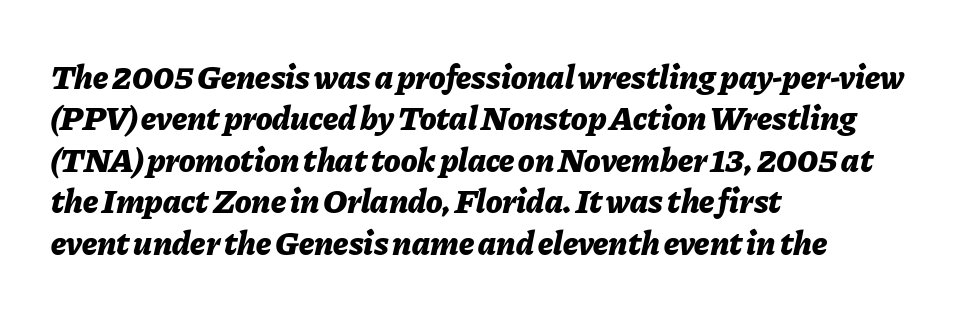
The image shows 34 px bold type, italic (leaning right); set left-aligned, line spacing 1.22x, normal letter spacing, not underlined; low stroke contrast and a medium x-height.
